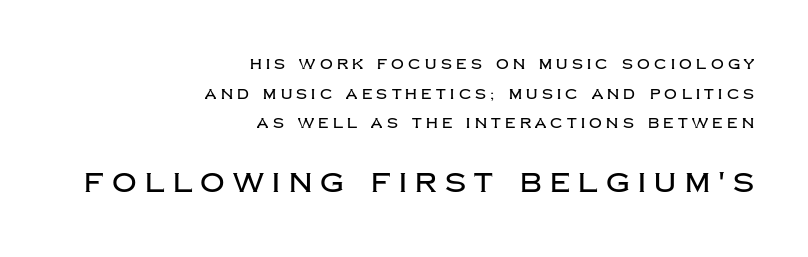
Q: Is the text italic (slanted)? A: No, it is upright.
Q: Is the text underlined? A: No.
Q: How is the paragraph aligned? A: Right-aligned.
Q: Is the spacing between letters normal or unusually wide? A: Unusually wide.
Q: Is the spacing between lines tight, normal or loose? A: Loose.
Q: Which block of text is set in a larger size, the first (top) or the second (bottom)? A: The second (bottom) one.
